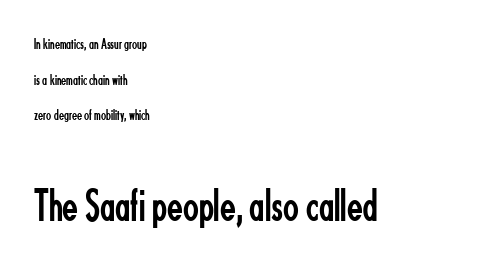
{"serif": "no", "italic": "no", "bold": "no", "weight": "regular", "width": "condensed", "stroke_contrast": "low", "x_height": "small", "monospaced": "no", "underline": "no", "align": "left", "line_spacing": "loose", "line_spacing_ratio": 2.37, "letter_spacing": "normal", "letter_spacing_em": 0.0, "larger_block": "second", "size_ratio": 3.07, "glyph_px": 46}
